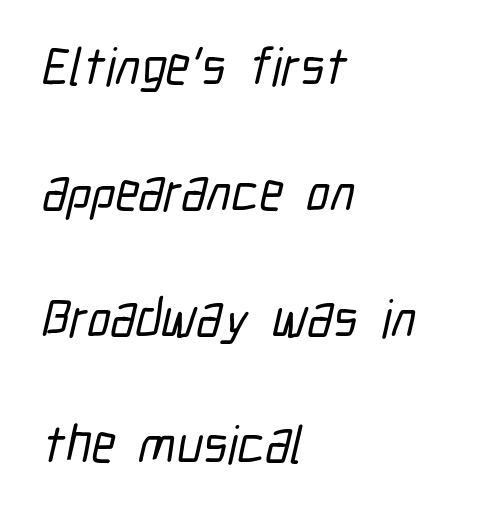
The image shows 53 px condensed sans-serif type; set left-aligned, loose line spacing (2.38x), normal letter spacing, not underlined; low stroke contrast and a medium x-height.
